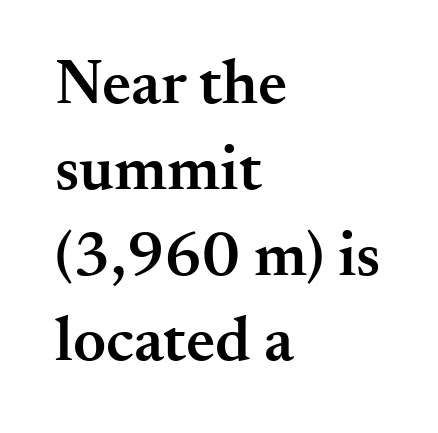
Q: Is the text bold? A: Semi-bold.
Q: Is the text italic (slanted)? A: No, it is upright.
Q: Is the typeface a serif or a sans-serif typeface? A: Serif.
Q: Is the text underlined? A: No.
Q: How is the paragraph aligned? A: Left-aligned.
Q: Is the spacing between letters normal or unusually wide? A: Normal.
Q: Is the spacing between lines tight, normal or loose? A: Normal.
Q: Width (condensed, normal, or wide)? A: Normal.
Q: Stroke contrast? A: Medium.
Q: x-height? A: Small.
Q: Monospaced? A: No.
